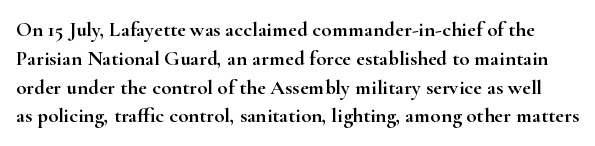
The image shows 21 px text type, upright; set normal line spacing (1.37x), normal letter spacing, not underlined.
